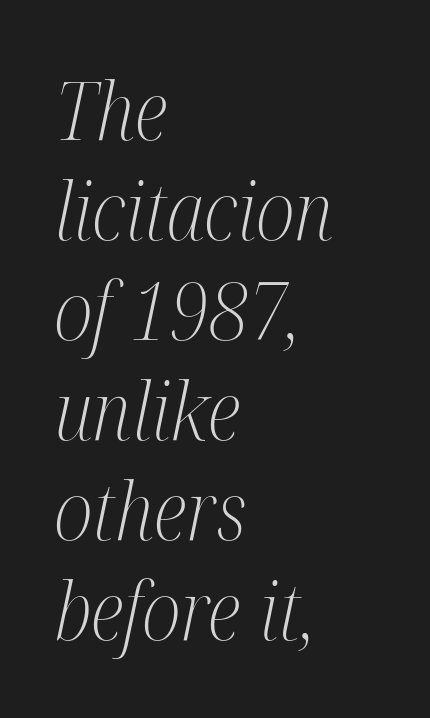
Q: Is the text bold? A: No.
Q: Is the text italic (slanted)? A: Yes, it leans right by about 12 degrees.
Q: Is the typeface a serif or a sans-serif typeface? A: Serif.
Q: Is the text underlined? A: No.
Q: How is the paragraph aligned? A: Left-aligned.
Q: Is the spacing between letters normal or unusually wide? A: Normal.
Q: Is the spacing between lines tight, normal or loose? A: Normal.
Q: Width (condensed, normal, or wide)? A: Condensed.
Q: Stroke contrast? A: Medium.
Q: x-height? A: Medium.
Q: Monospaced? A: No.
